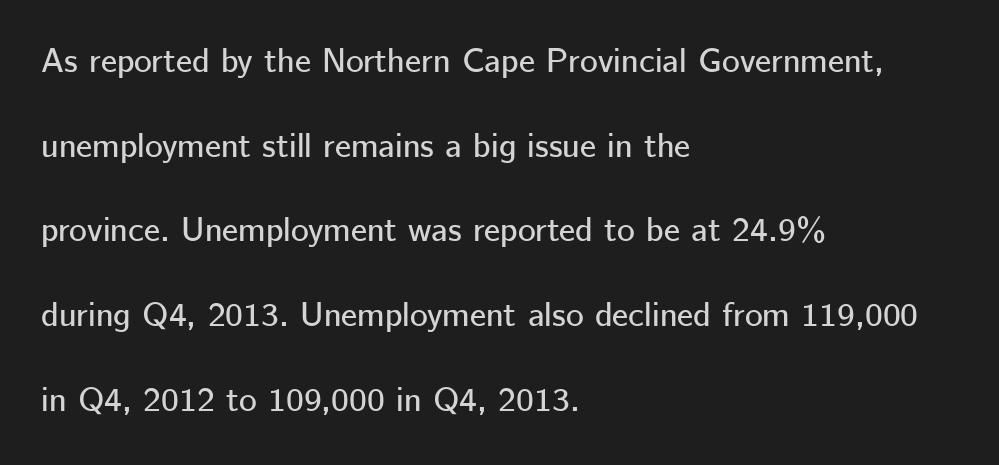
{"serif": "no", "italic": "no", "width": "normal", "stroke_contrast": "low", "x_height": "medium", "monospaced": "no", "underline": "no", "align": "left", "line_spacing": "loose", "line_spacing_ratio": 2.49, "letter_spacing": "normal", "letter_spacing_em": 0.0, "glyph_px": 34}
